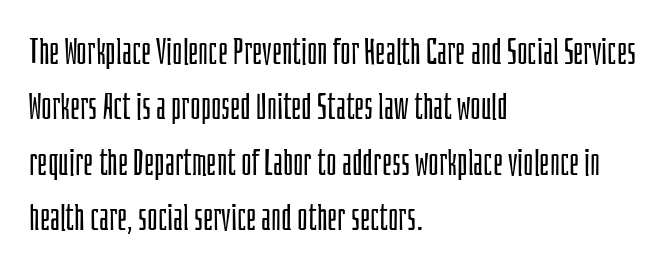
The image shows 36 px light, condensed sans-serif type, upright; set left-aligned, normal line spacing (1.54x), normal letter spacing, not underlined; low stroke contrast and a large x-height.
